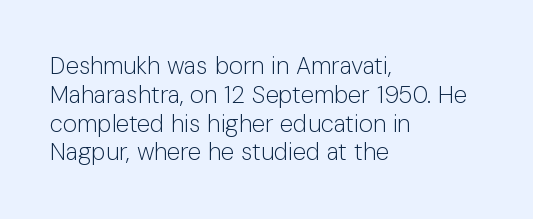
{"italic": "no", "bold": "no", "underline": "no", "align": "left", "line_spacing_ratio": 1.2, "letter_spacing": "normal", "letter_spacing_em": 0.0, "glyph_px": 24}
